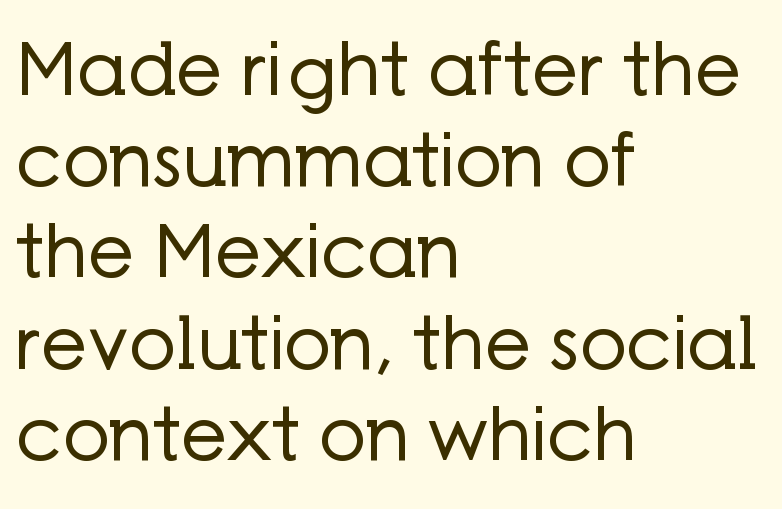
{"serif": "no", "italic": "no", "bold": "no", "weight": "regular", "width": "normal", "stroke_contrast": "low", "x_height": "medium", "monospaced": "no", "underline": "no", "align": "left", "line_spacing": "normal", "line_spacing_ratio": 1.25, "letter_spacing": "normal", "letter_spacing_em": 0.0, "glyph_px": 73}
